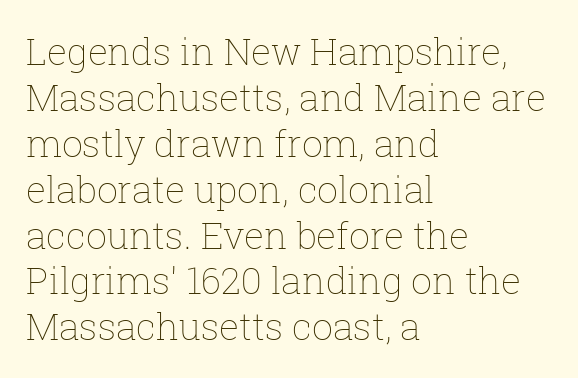
You could not count columns in this text — the font is proportionally spaced. This sample uses an upright cut, with every glyph sitting square on the baseline. Only glyphs here, with clear space below each row. This reads as an unemphasized weight, regular at the heaviest. This sample uses plain, unmodified letter spacing. These lines stack with their left ends in a neat column.
